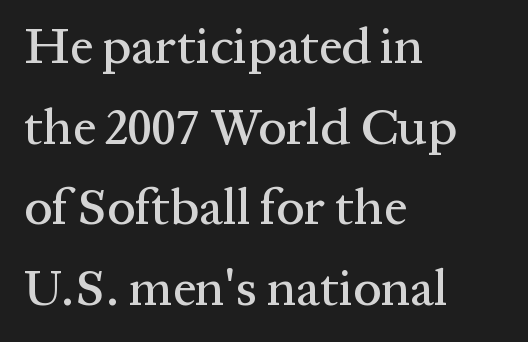
The image shows 51 px serif type, upright; set left-aligned, normal line spacing (1.58x), normal letter spacing, not underlined; medium stroke contrast and a medium x-height.
